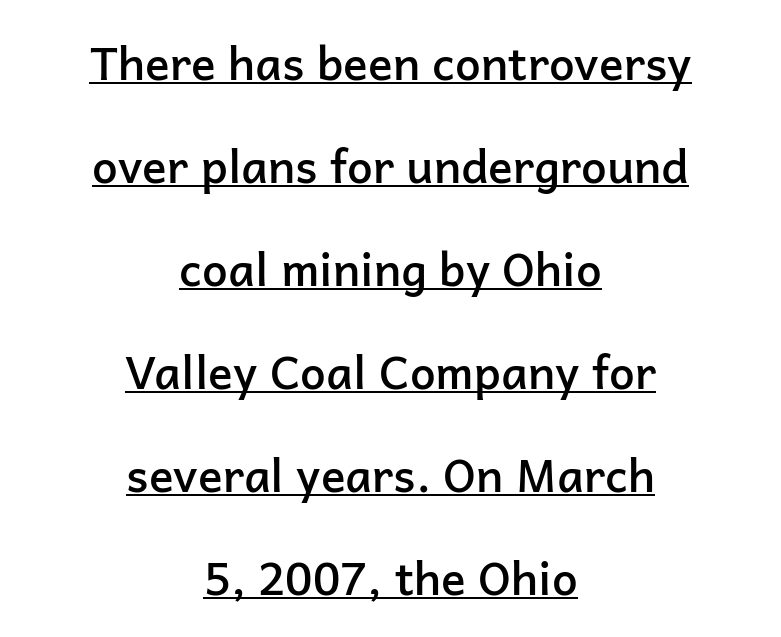
Looks like regular typesetting: each glyph gets only the width it needs. This sample uses an upright cut, with every glyph sitting square on the baseline. The face used here is rendered with its standard letterfit. This is underlined copy, the kind a proofreader might mark for attention.
